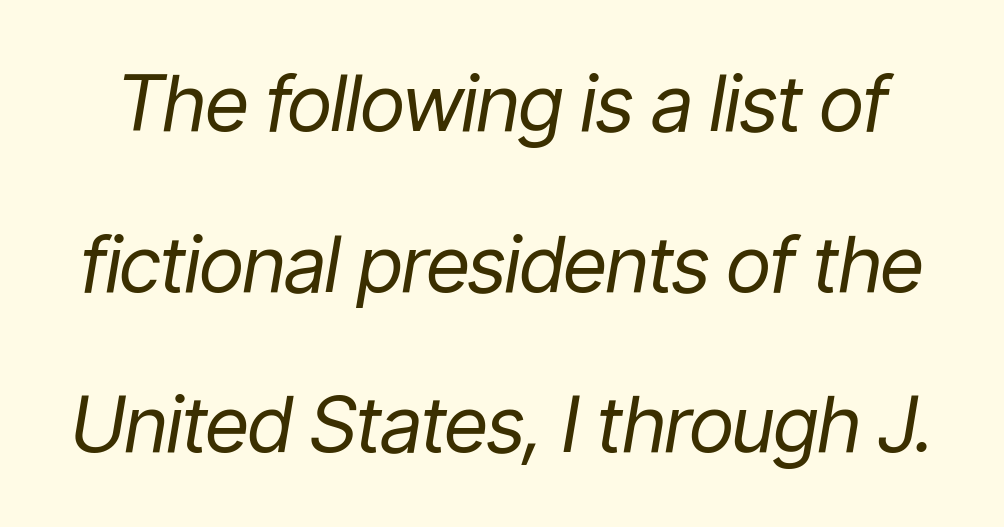
The image shows 78 px regular-weight, condensed type, italic (leaning right); set loose line spacing (2.06x), normal letter spacing, not underlined; low stroke contrast and a medium x-height.
